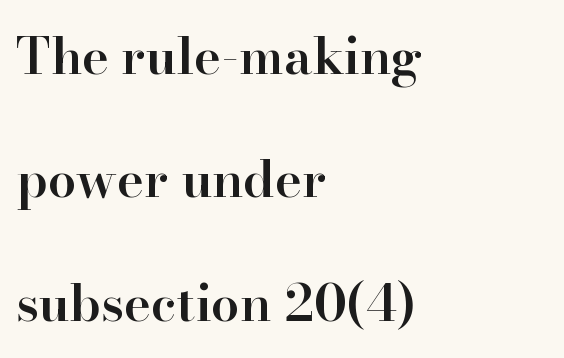
Q: Is the text bold? A: Semi-bold.
Q: Is the text italic (slanted)? A: No, it is upright.
Q: Is the typeface a serif or a sans-serif typeface? A: Serif.
Q: Is the text underlined? A: No.
Q: How is the paragraph aligned? A: Left-aligned.
Q: Is the spacing between letters normal or unusually wide? A: Normal.
Q: Is the spacing between lines tight, normal or loose? A: Loose.
Q: Width (condensed, normal, or wide)? A: Normal.
Q: Stroke contrast? A: High.
Q: x-height? A: Small.
Q: Monospaced? A: No.
